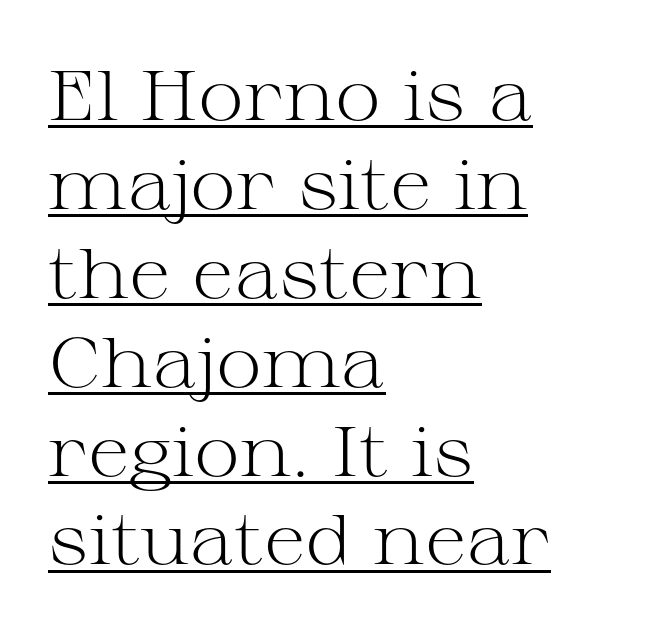
{"serif": "yes", "italic": "no", "bold": "no", "weight": "light", "width": "wide", "stroke_contrast": "medium", "x_height": "medium", "monospaced": "no", "underline": "yes", "align": "left", "line_spacing": "normal", "line_spacing_ratio": 1.27, "letter_spacing": "normal", "letter_spacing_em": 0.0, "glyph_px": 70}
